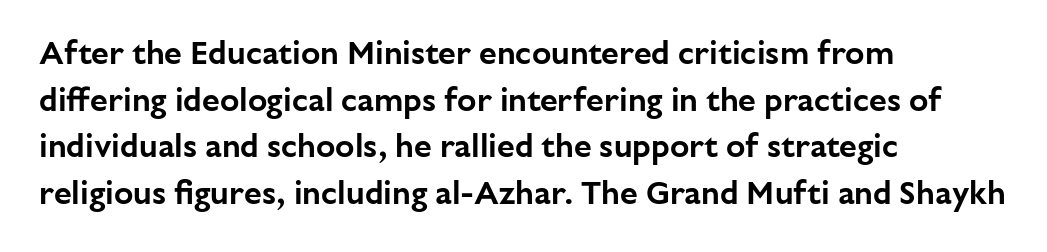
The image shows 32 px sans-serif type, upright; set left-aligned, normal line spacing (1.46x), normal letter spacing, not underlined; low stroke contrast and a medium x-height.
